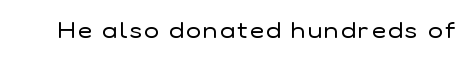
{"italic": "no", "bold": "no", "underline": "no", "glyph_px": 22}
